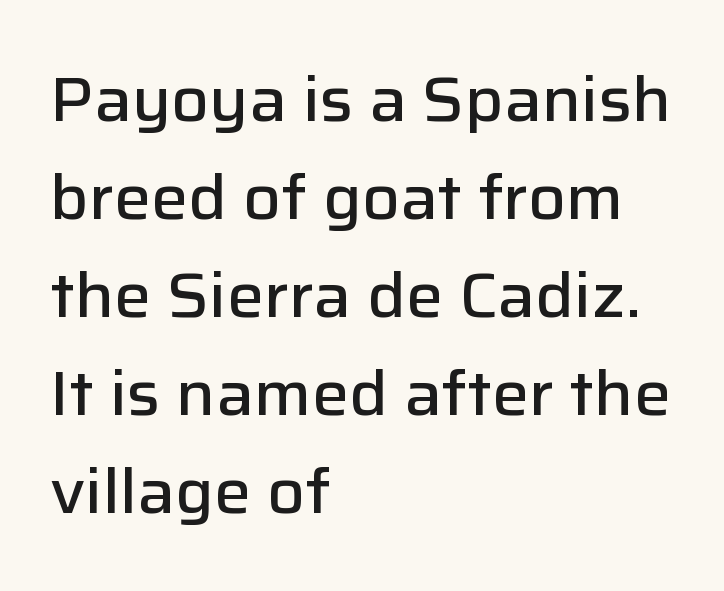
{"serif": "no", "italic": "no", "bold": "semi", "weight": "semibold", "width": "normal", "stroke_contrast": "low", "x_height": "medium", "monospaced": "no", "underline": "no", "align": "left", "line_spacing": "normal", "line_spacing_ratio": 1.58, "letter_spacing": "normal", "letter_spacing_em": 0.0, "glyph_px": 62}
